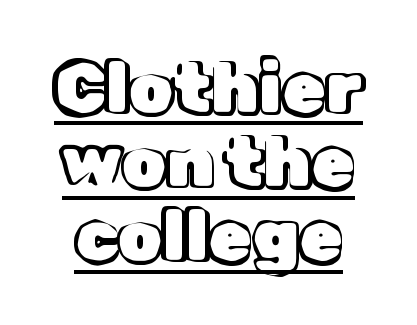
Does the leading feel generous? Not at all — it's pinched. The rendered words wear a rule along their underside. Note the varied advance widths — an 'i' is clearly narrower than an 'm'. The passage shown has conventional tracking throughout.
